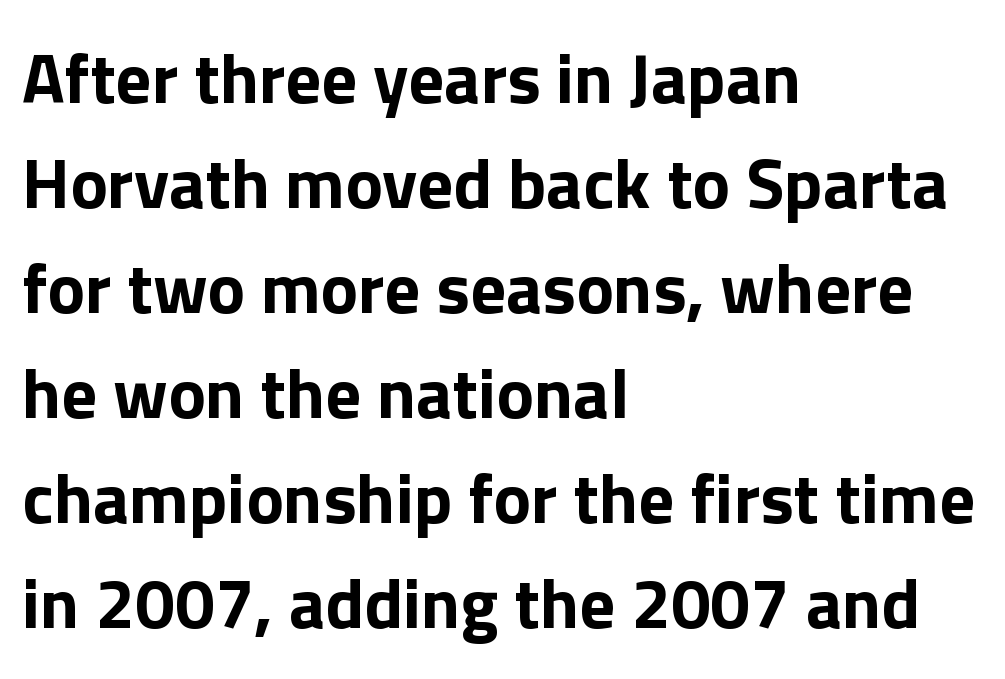
Q: Is the text bold? A: Yes.
Q: Is the text italic (slanted)? A: No, it is upright.
Q: Is the typeface a serif or a sans-serif typeface? A: Sans-serif.
Q: Is the text underlined? A: No.
Q: How is the paragraph aligned? A: Left-aligned.
Q: Is the spacing between letters normal or unusually wide? A: Normal.
Q: Is the spacing between lines tight, normal or loose? A: Normal.
Q: Width (condensed, normal, or wide)? A: Normal.
Q: Stroke contrast? A: Low.
Q: x-height? A: Medium.
Q: Monospaced? A: No.
